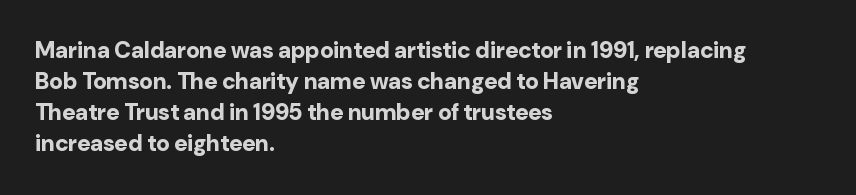
Caption: bold face, heavy strokes. Compared with typical body copy, the letter spacing here is the same. Line starts are locked; line ends wander. The axis of the letterforms is exactly vertical.
